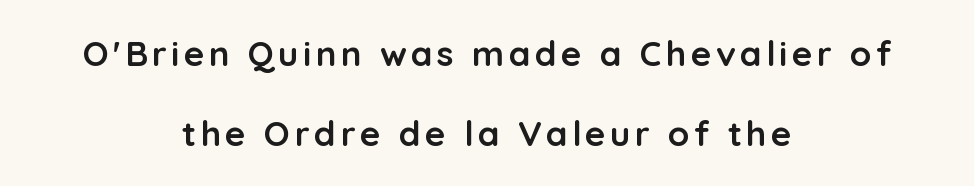
{"serif": "no", "italic": "no", "bold": "yes", "weight": "semibold", "width": "normal", "stroke_contrast": "low", "x_height": "medium", "monospaced": "no", "underline": "no", "align": "center", "line_spacing": "loose", "line_spacing_ratio": 2.28, "glyph_px": 35}
